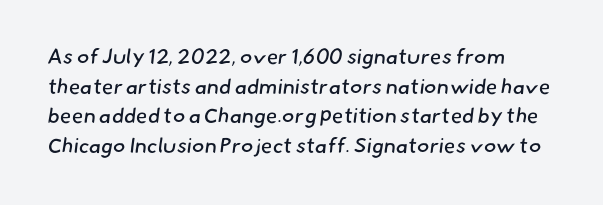
The image shows 21 px text type; set left-aligned, normal line spacing (1.41x), normal letter spacing, not underlined.
